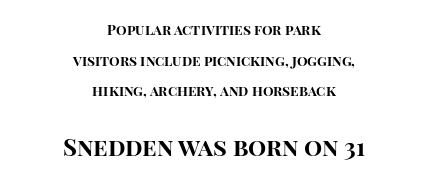
The image shows 24 px bold type, upright; set centered, loose line spacing (2.19x), normal letter spacing, not underlined; the second (bottom) block is 1.71x larger.
